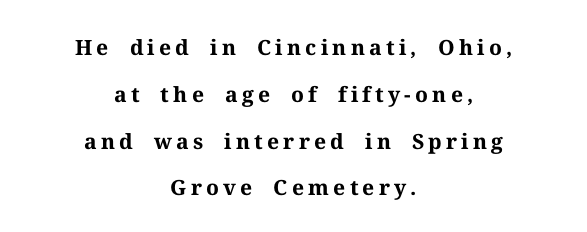
The image shows 21 px bold type, upright; set centered, loose line spacing (2.23x), unusually wide letter spacing (+0.2 em), not underlined.
